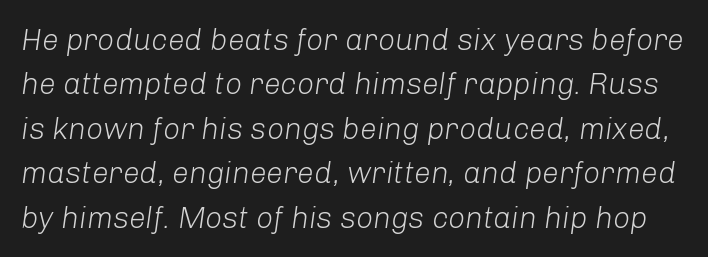
The passage shown is typed in a proportional face where columns would drift. If you drew a line through each stem, it would be angled. This rendering leaves character spacing at its baseline value. Regular leading. The passage shown is not bold in any degree. No word sits above an underline.
